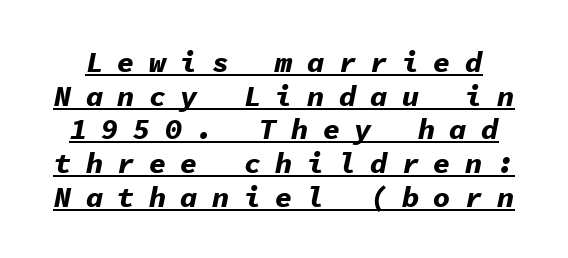
Q: Is the text bold? A: Yes.
Q: Is the text italic (slanted)? A: Yes, it leans right by about 11 degrees.
Q: Is the text underlined? A: Yes.
Q: Is the spacing between letters normal or unusually wide? A: Unusually wide.
Q: Width (condensed, normal, or wide)? A: Normal.
Q: Stroke contrast? A: Low.
Q: x-height? A: Medium.
Q: Monospaced? A: Yes.
